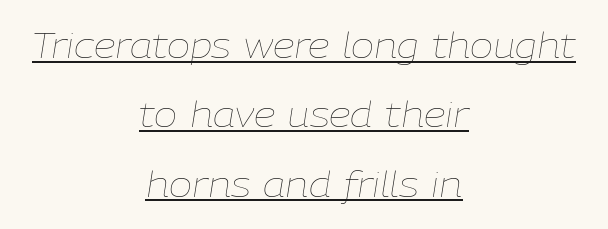
{"italic": "yes", "lean": "right", "slant_degrees": 9, "bold": "no", "weight": "thin", "width": "normal", "stroke_contrast": "low", "x_height": "medium", "monospaced": "no", "underline": "yes", "align": "center", "line_spacing": "loose", "line_spacing_ratio": 1.98, "letter_spacing": "normal", "letter_spacing_em": 0.0, "glyph_px": 35}
